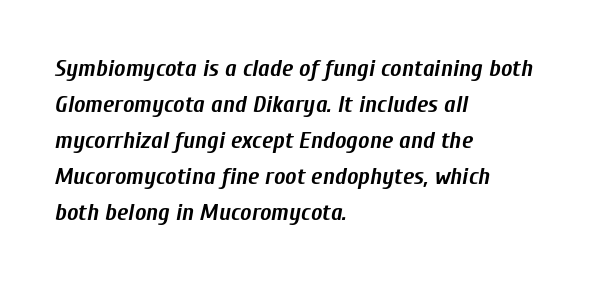
Q: Is the text bold? A: Yes.
Q: Is the text italic (slanted)? A: Yes, it leans right by about 10 degrees.
Q: Is the text underlined? A: No.
Q: How is the paragraph aligned? A: Left-aligned.
Q: Is the spacing between letters normal or unusually wide? A: Normal.
Q: Is the spacing between lines tight, normal or loose? A: Normal.
